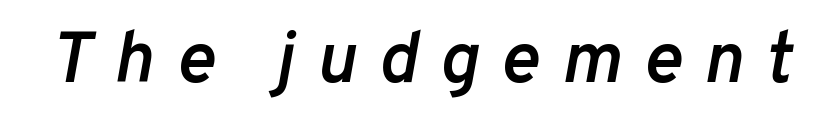
{"italic": "yes", "lean": "right", "slant_degrees": 10, "bold": "semi", "weight": "semibold", "width": "normal", "stroke_contrast": "low", "x_height": "medium", "monospaced": "no", "underline": "no", "letter_spacing": "wide", "letter_spacing_em": 0.3, "glyph_px": 73}
